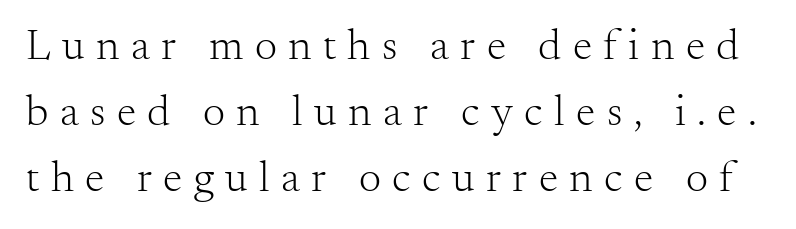
The image shows 44 px light serif type, upright; set normal line spacing (1.5x), unusually wide letter spacing (+0.26 em), not underlined; medium stroke contrast and a small x-height.
